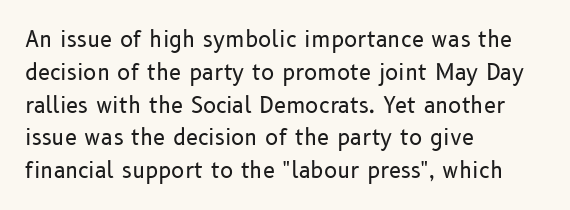
Descender tails drop into unmarked territory. Vertically, the passage feels balanced, rows spaced as you'd expect. The typesetter chose a ragged-right arrangement here. The typography opts for an upright posture over an oblique one. The rendering keeps characters at their native spacing. Stroke mass is kept to a normal reading level or below.
